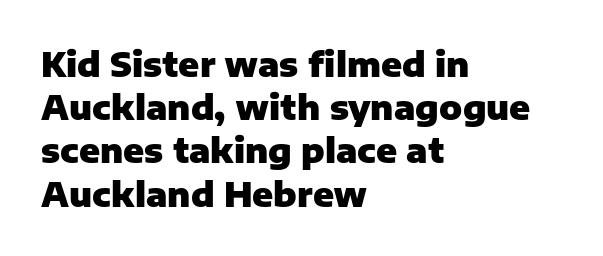
{"serif": "no", "italic": "no", "bold": "yes", "weight": "heavy", "width": "normal", "stroke_contrast": "low", "x_height": "medium", "monospaced": "no", "underline": "no", "align": "left", "line_spacing": "normal", "line_spacing_ratio": 1.27, "letter_spacing": "normal", "letter_spacing_em": 0.0, "glyph_px": 34}
